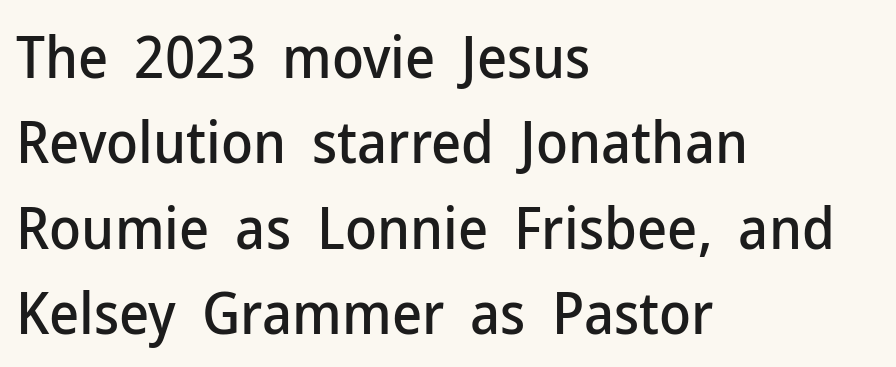
{"serif": "no", "italic": "no", "width": "normal", "stroke_contrast": "low", "x_height": "medium", "monospaced": "no", "underline": "no", "align": "left", "line_spacing": "normal", "line_spacing_ratio": 1.47, "letter_spacing": "normal", "letter_spacing_em": 0.0, "glyph_px": 58}
